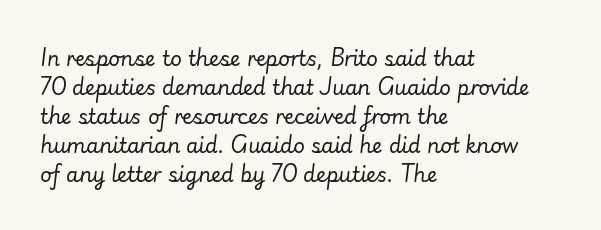
The image shows 20 px text type, italic (leaning right); set left-aligned, normal line spacing (1.45x), normal letter spacing, not underlined.
